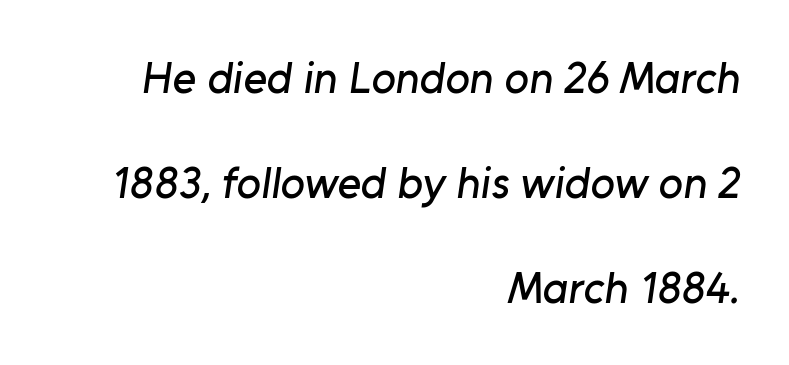
{"serif": "no", "width": "normal", "stroke_contrast": "low", "x_height": "medium", "monospaced": "no", "underline": "no", "align": "right", "line_spacing": "loose", "line_spacing_ratio": 2.33, "letter_spacing": "normal", "letter_spacing_em": 0.0, "glyph_px": 45}
